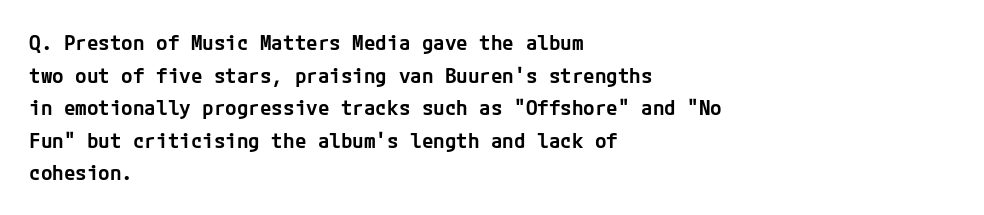
The image shows 21 px text type, upright; set left-aligned, normal line spacing (1.55x), normal letter spacing, not underlined.
